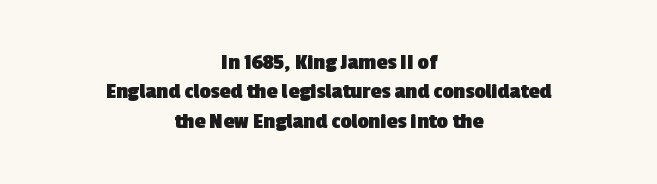
The image shows 22 px bold type; set centered, normal line spacing (1.33x), normal letter spacing, not underlined.
